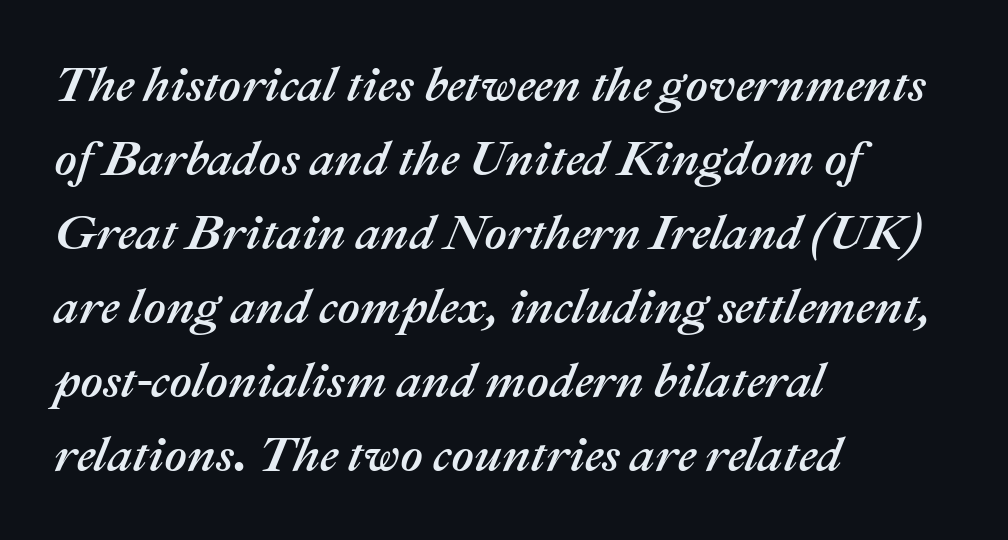
{"italic": "yes", "lean": "right", "slant_degrees": 22, "width": "normal", "stroke_contrast": "medium", "x_height": "medium", "monospaced": "no", "underline": "no", "align": "left", "line_spacing": "normal", "line_spacing_ratio": 1.51, "letter_spacing": "normal", "letter_spacing_em": 0.0, "glyph_px": 49}
